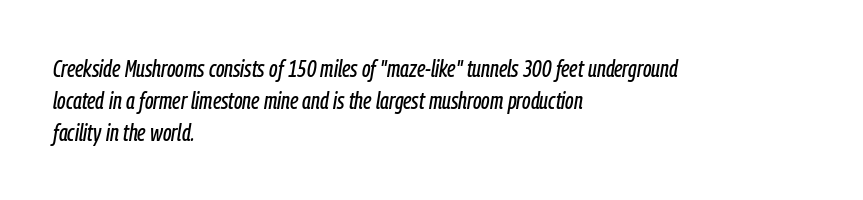
{"italic": "yes", "lean": "right", "slant_degrees": 9, "underline": "no", "align": "left", "line_spacing": "normal", "line_spacing_ratio": 1.33, "letter_spacing": "normal", "letter_spacing_em": 0.0, "glyph_px": 24}
